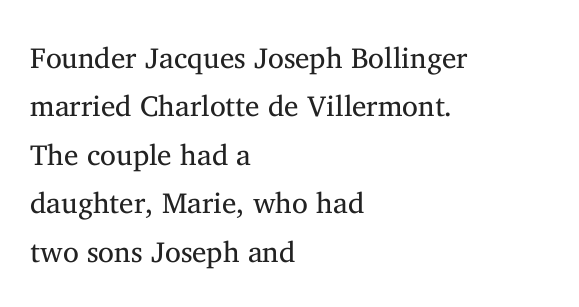
{"serif": "yes", "italic": "no", "bold": "no", "weight": "regular", "width": "normal", "stroke_contrast": "medium", "x_height": "medium", "monospaced": "no", "underline": "no", "align": "left", "line_spacing": "normal", "line_spacing_ratio": 1.67, "letter_spacing": "normal", "letter_spacing_em": 0.0, "glyph_px": 29}
